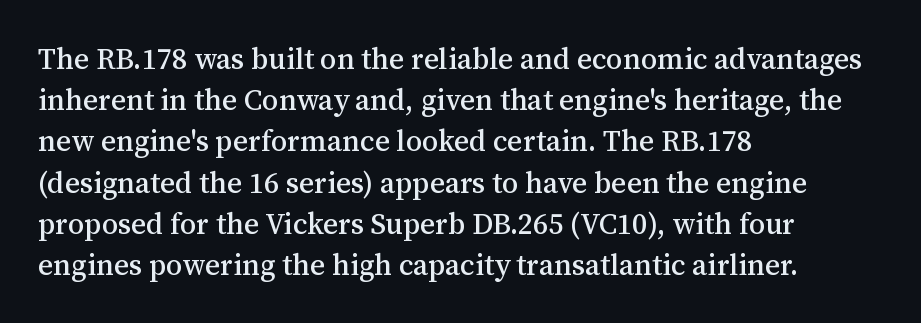
Descenders hang freely into open space. Look at the bottom of the vertical strokes: they flare into serifs here. This sample uses plain, unmodified letter spacing. Leftover space on each line is placed entirely after the last word. Every character sits straight up, as roman type does. This sample keeps an unexceptional amount of space between lines.
